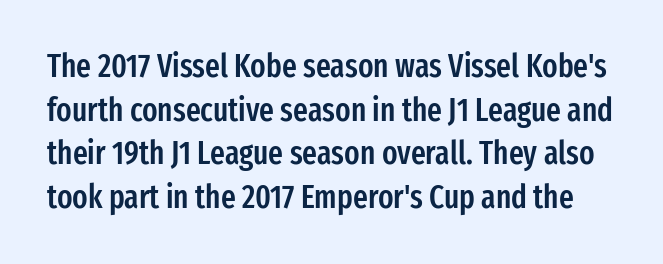
Notice how descenders clear the ascenders below comfortably — that's standard leading. Unmarked baselines from the first word to the last. A typesetter would mark this as roman, not italic. Note the varied advance widths — an 'i' is clearly narrower than an 'm'. Serif or sans? Sans — the stroke terminals are bare.
